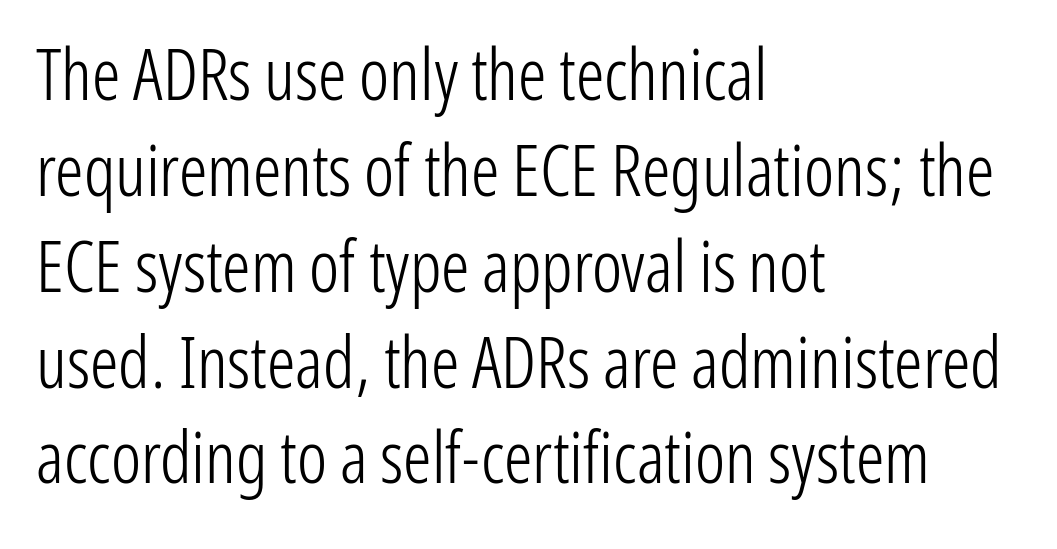
The image shows 71 px light, condensed sans-serif type, upright; set left-aligned, normal line spacing (1.35x), normal letter spacing, not underlined; low stroke contrast and a medium x-height.
